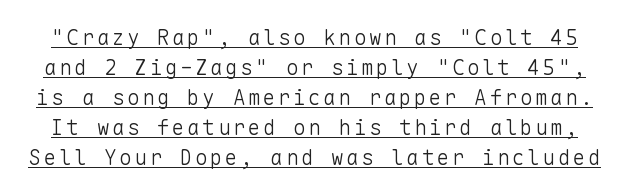
Q: Is the text bold? A: No.
Q: Is the text italic (slanted)? A: No, it is upright.
Q: Is the text underlined? A: Yes.
Q: Is the spacing between lines tight, normal or loose? A: Normal.
